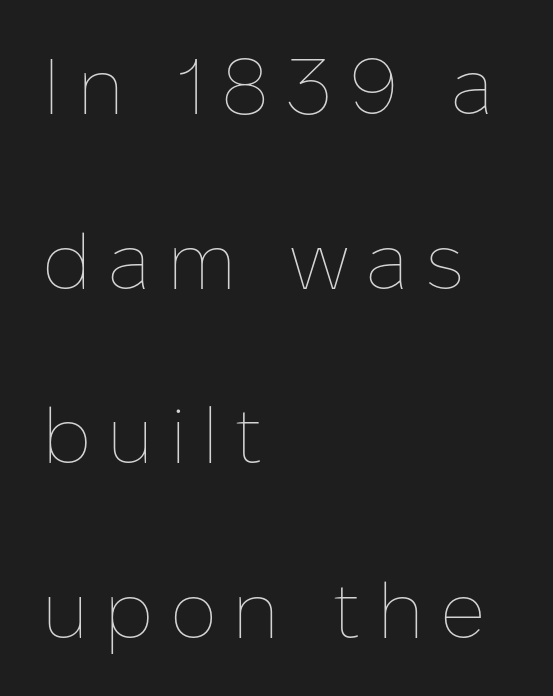
{"italic": "no", "bold": "no", "weight": "thin", "width": "normal", "stroke_contrast": "low", "x_height": "medium", "monospaced": "no", "underline": "no", "align": "left", "line_spacing": "loose", "line_spacing_ratio": 2.21, "letter_spacing": "wide", "letter_spacing_em": 0.2, "glyph_px": 79}
